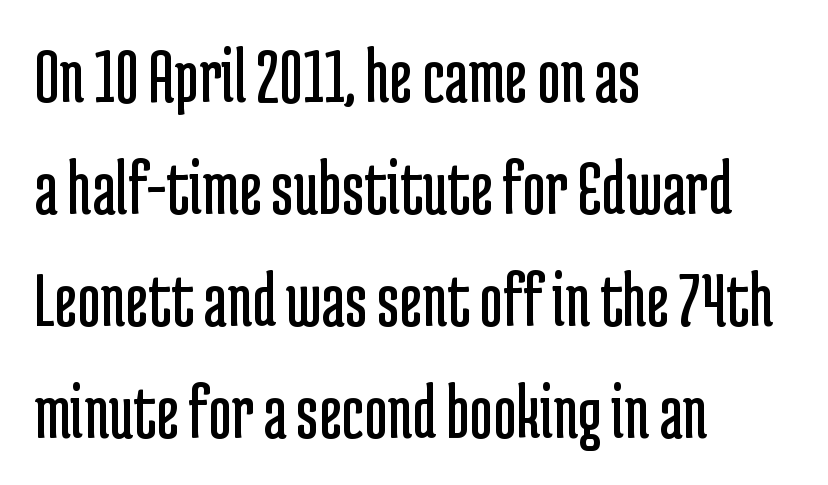
{"serif": "no", "italic": "no", "bold": "no", "weight": "regular", "width": "condensed", "stroke_contrast": "low", "x_height": "medium", "monospaced": "no", "underline": "no", "align": "left", "line_spacing": "normal", "line_spacing_ratio": 1.4, "letter_spacing": "normal", "letter_spacing_em": 0.0, "glyph_px": 80}
